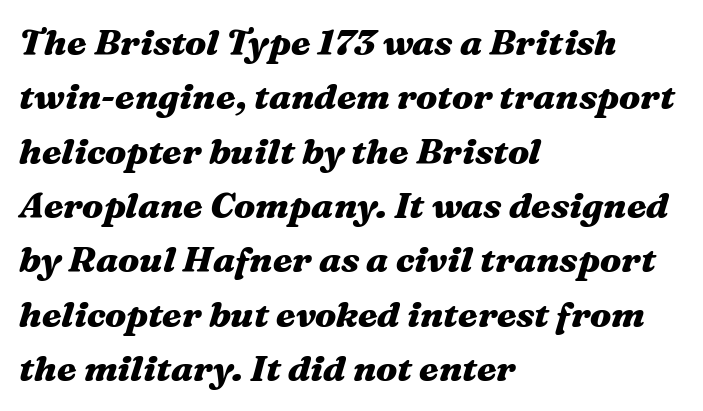
The image shows 36 px heavy, wide type, italic (leaning right); set left-aligned, normal line spacing (1.51x), normal letter spacing, not underlined; medium stroke contrast and a medium x-height.
